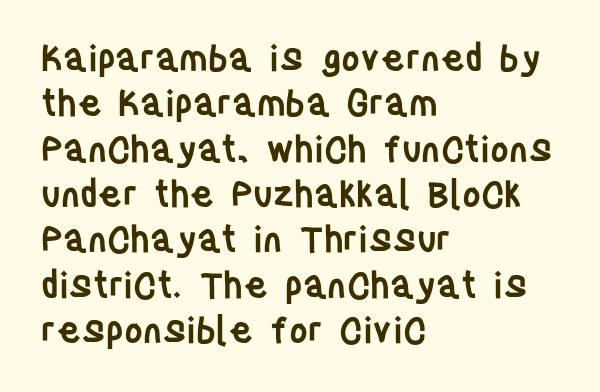
Q: Is the text bold? A: Semi-bold.
Q: Is the text italic (slanted)? A: No, it is upright.
Q: Is the typeface a serif or a sans-serif typeface? A: Sans-serif.
Q: Is the text underlined? A: No.
Q: How is the paragraph aligned? A: Left-aligned.
Q: Is the spacing between letters normal or unusually wide? A: Normal.
Q: Is the spacing between lines tight, normal or loose? A: Normal.
Q: Width (condensed, normal, or wide)? A: Condensed.
Q: Stroke contrast? A: Low.
Q: x-height? A: Large.
Q: Monospaced? A: No.
